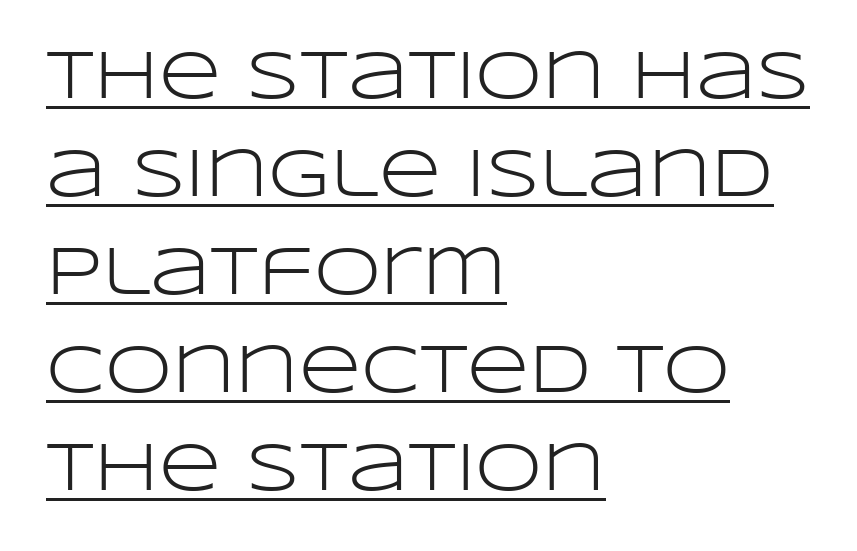
Vertical stems look standard width or narrower in stroke. The specimen includes a rule beneath the text block's lines. Evenly set lines give the paragraph a standard silhouette. Teacher's note: observe the even left margin — that is flush-left alignment.
